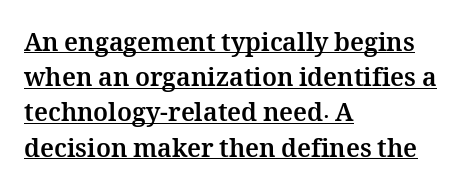
{"italic": "no", "bold": "yes", "underline": "yes", "align": "left", "line_spacing": "normal", "line_spacing_ratio": 1.41, "letter_spacing": "normal", "letter_spacing_em": 0.0, "glyph_px": 25}
